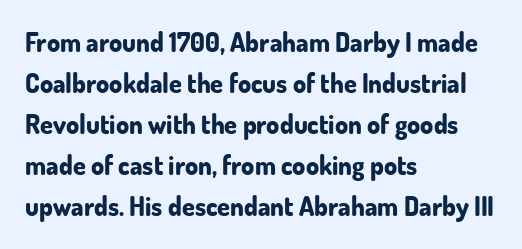
Standard letterfit; no display-style spreading of the glyphs. Compared with typical paragraphs, the rows here are spaced about the same. A bare baseline throughout the passage. Every stem runs plumb, perpendicular to the baseline. The typesetter chose a ragged-right arrangement here. The font is running at its bold setting.
